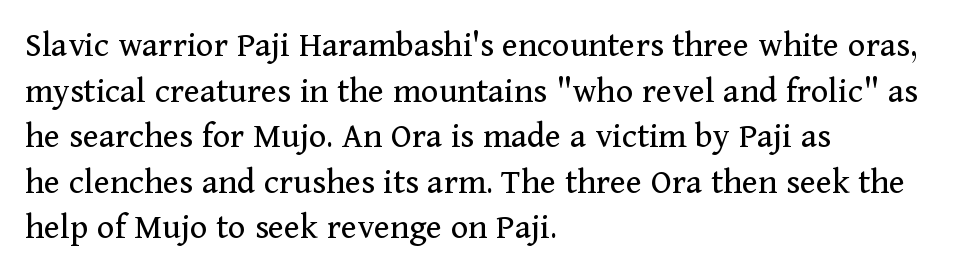
{"serif": "yes", "italic": "no", "bold": "no", "weight": "regular", "width": "normal", "stroke_contrast": "medium", "x_height": "medium", "monospaced": "no", "underline": "no", "align": "left", "line_spacing_ratio": 1.23, "letter_spacing": "normal", "letter_spacing_em": 0.0, "glyph_px": 37}
